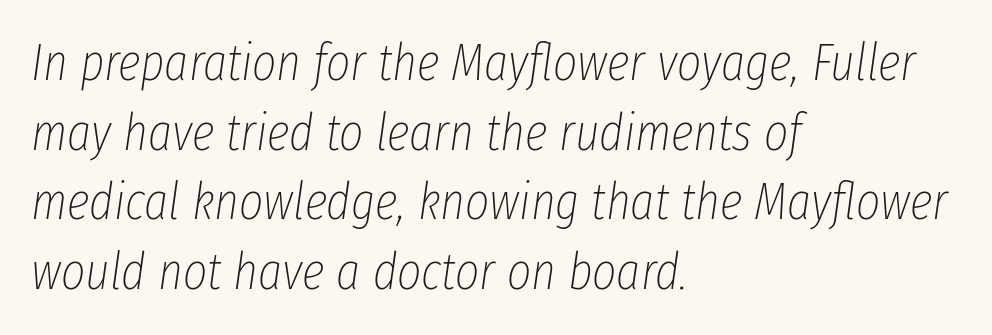
Q: Is the text bold? A: No.
Q: Is the text italic (slanted)? A: Yes, it leans right by about 8 degrees.
Q: Is the text underlined? A: No.
Q: How is the paragraph aligned? A: Left-aligned.
Q: Is the spacing between letters normal or unusually wide? A: Normal.
Q: Is the spacing between lines tight, normal or loose? A: Normal.
Q: Width (condensed, normal, or wide)? A: Condensed.
Q: Stroke contrast? A: Low.
Q: x-height? A: Medium.
Q: Monospaced? A: No.
